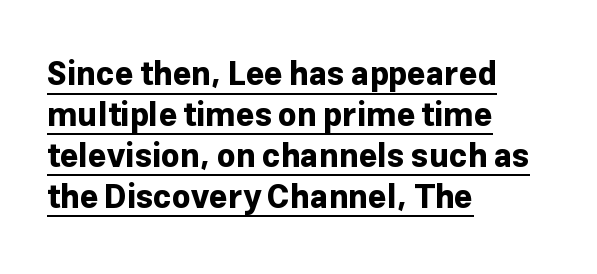
The line texture is even and compact thanks to regular tracking. These lines are set flush left with a ragged right edge. Note the varied advance widths — an 'i' is clearly narrower than an 'm'. The face used here has the dense, thick strokes of a bold. Check where the strokes stop: nothing finishes them off — pure sans.
